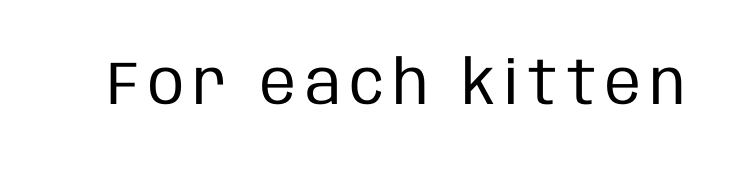
Quick note: not italic, upright. Bold? No — there's no thickening of the strokes. Each letter's strokes conclude bluntly, with no projecting serifs. Lines of text with bare space underneath. Varying glyph widths throughout — classic text-font behaviour.
